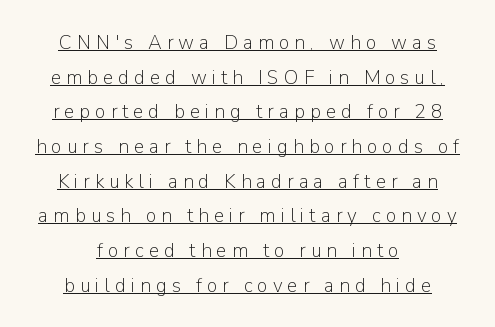
Q: Is the text bold? A: No.
Q: Is the text italic (slanted)? A: No, it is upright.
Q: Is the text underlined? A: Yes.
Q: How is the paragraph aligned? A: Centered.
Q: Is the spacing between letters normal or unusually wide? A: Unusually wide.
Q: Is the spacing between lines tight, normal or loose? A: Normal.
